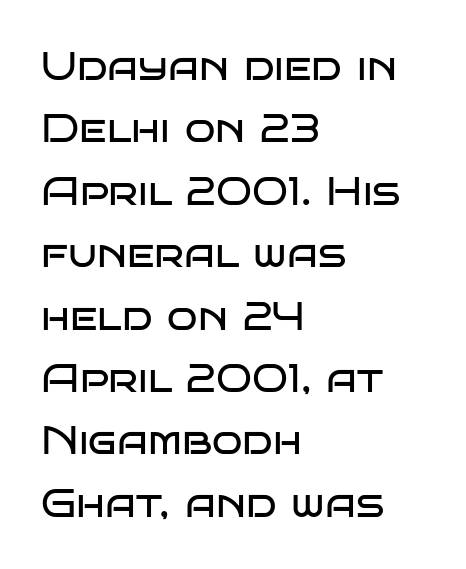
Q: Is the text bold? A: No.
Q: Is the text italic (slanted)? A: No, it is upright.
Q: Is the typeface a serif or a sans-serif typeface? A: Sans-serif.
Q: Is the text underlined? A: No.
Q: How is the paragraph aligned? A: Left-aligned.
Q: Is the spacing between letters normal or unusually wide? A: Normal.
Q: Is the spacing between lines tight, normal or loose? A: Normal.
Q: Width (condensed, normal, or wide)? A: Wide.
Q: Stroke contrast? A: Low.
Q: x-height? A: Large.
Q: Monospaced? A: No.
